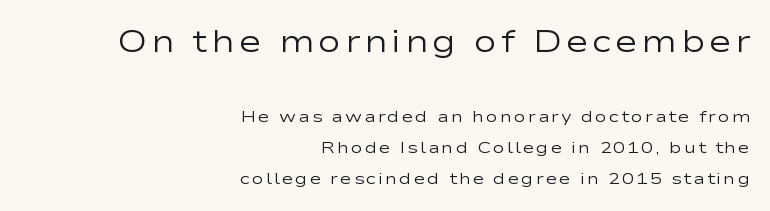
Q: Is the text bold? A: No.
Q: Is the text italic (slanted)? A: No, it is upright.
Q: Is the typeface a serif or a sans-serif typeface? A: Sans-serif.
Q: Is the text underlined? A: No.
Q: How is the paragraph aligned? A: Right-aligned.
Q: Is the spacing between lines tight, normal or loose? A: Loose.
Q: Which block of text is set in a larger size, the first (top) or the second (bottom)? A: The first (top) one.
Q: Width (condensed, normal, or wide)? A: Wide.
Q: Stroke contrast? A: Low.
Q: x-height? A: Medium.
Q: Monospaced? A: No.
